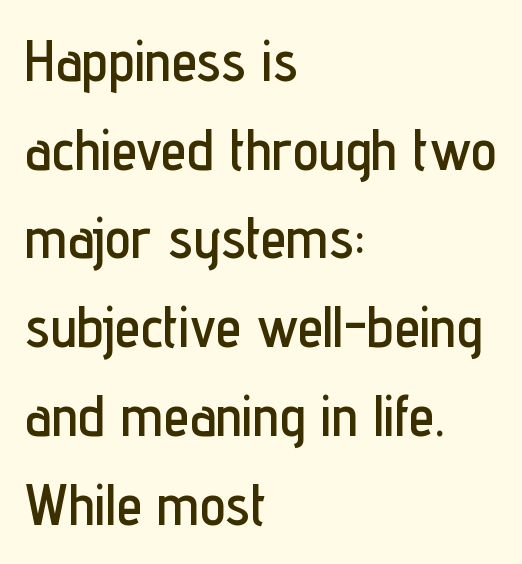
Q: Is the text italic (slanted)? A: No, it is upright.
Q: Is the typeface a serif or a sans-serif typeface? A: Sans-serif.
Q: Is the text underlined? A: No.
Q: How is the paragraph aligned? A: Left-aligned.
Q: Is the spacing between letters normal or unusually wide? A: Normal.
Q: Is the spacing between lines tight, normal or loose? A: Normal.
Q: Width (condensed, normal, or wide)? A: Condensed.
Q: Stroke contrast? A: Low.
Q: x-height? A: Medium.
Q: Monospaced? A: No.
